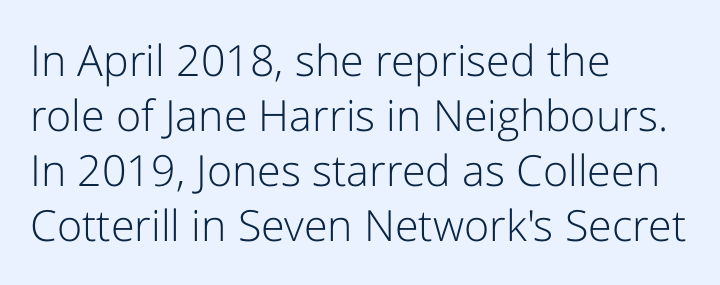
The image shows 43 px light sans-serif type, upright; set left-aligned, normal line spacing (1.28x), normal letter spacing, not underlined; low stroke contrast and a medium x-height.
